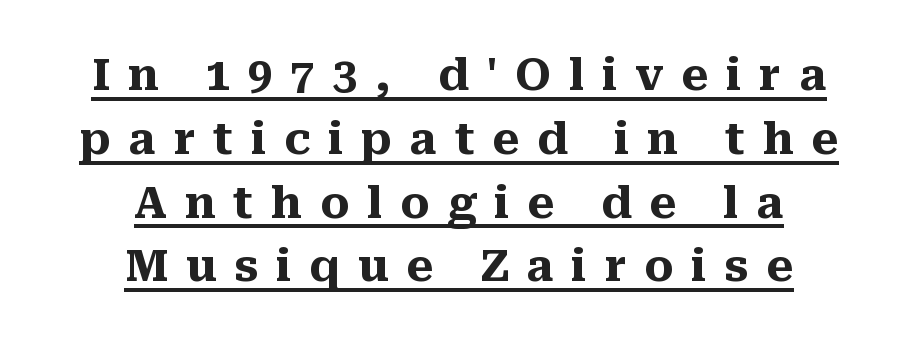
Reading down the column, the eye jumps a familiar distance to each next line. You could not count columns in this text — the font is proportionally spaced. The lines in this sample share a center point and differ in where they start and stop. In terms of posture, this sample is upright. Compared with an ordinary text face, these strokes are far heavier — a full bold.
